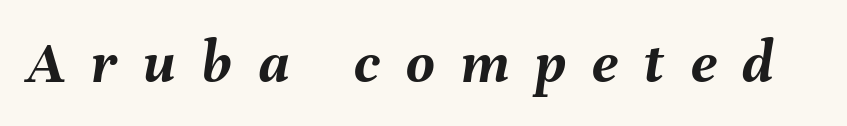
The image shows 62 px semibold type, italic (leaning right); set unusually wide letter spacing (+0.42 em), not underlined; medium stroke contrast and a medium x-height.
